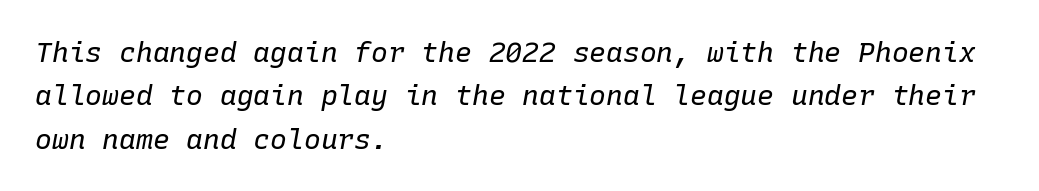
{"italic": "yes", "lean": "right", "slant_degrees": 10, "bold": "no", "weight": "regular", "width": "normal", "stroke_contrast": "low", "x_height": "medium", "monospaced": "yes", "underline": "no", "align": "left", "line_spacing": "normal", "line_spacing_ratio": 1.55, "letter_spacing": "normal", "letter_spacing_em": 0.0, "glyph_px": 28}
